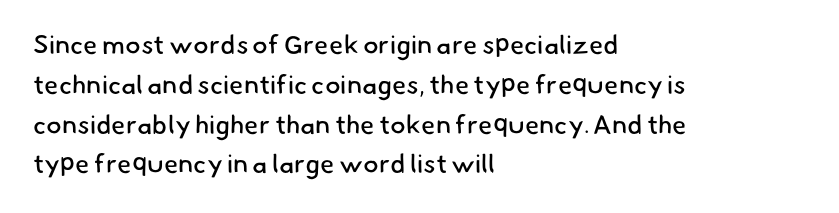
The image shows 26 px text type; set left-aligned, normal line spacing (1.53x), normal letter spacing, not underlined.
